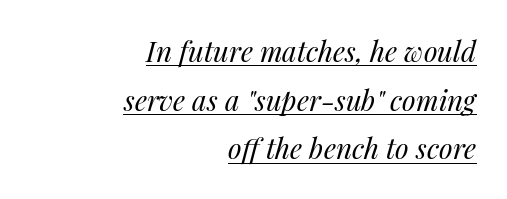
{"italic": "yes", "lean": "right", "slant_degrees": 14, "bold": "no", "weight": "regular", "width": "normal", "stroke_contrast": "medium", "x_height": "medium", "monospaced": "no", "underline": "yes", "align": "right", "line_spacing_ratio": 1.74, "letter_spacing": "normal", "letter_spacing_em": 0.0, "glyph_px": 28}
